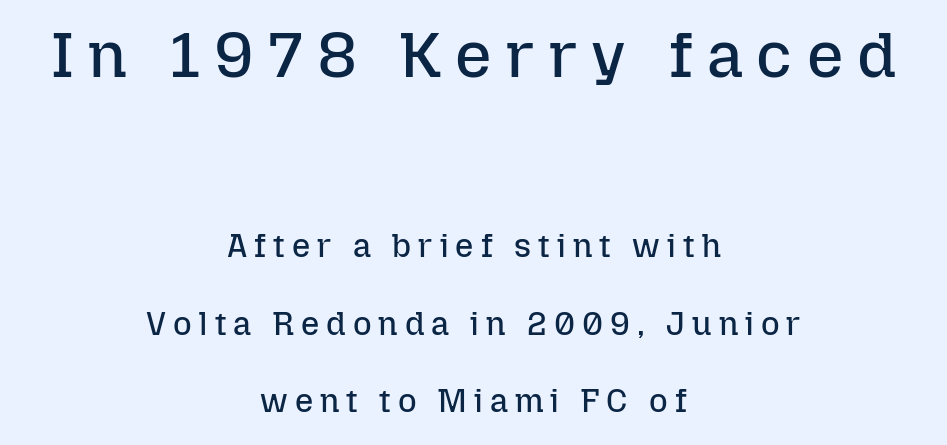
{"italic": "no", "bold": "no", "weight": "regular", "width": "normal", "stroke_contrast": "low", "x_height": "medium", "monospaced": "no", "underline": "no", "align": "center", "line_spacing": "loose", "line_spacing_ratio": 2.41, "letter_spacing": "wide", "letter_spacing_em": 0.22, "larger_block": "first", "size_ratio": 2.0, "glyph_px": 64}
